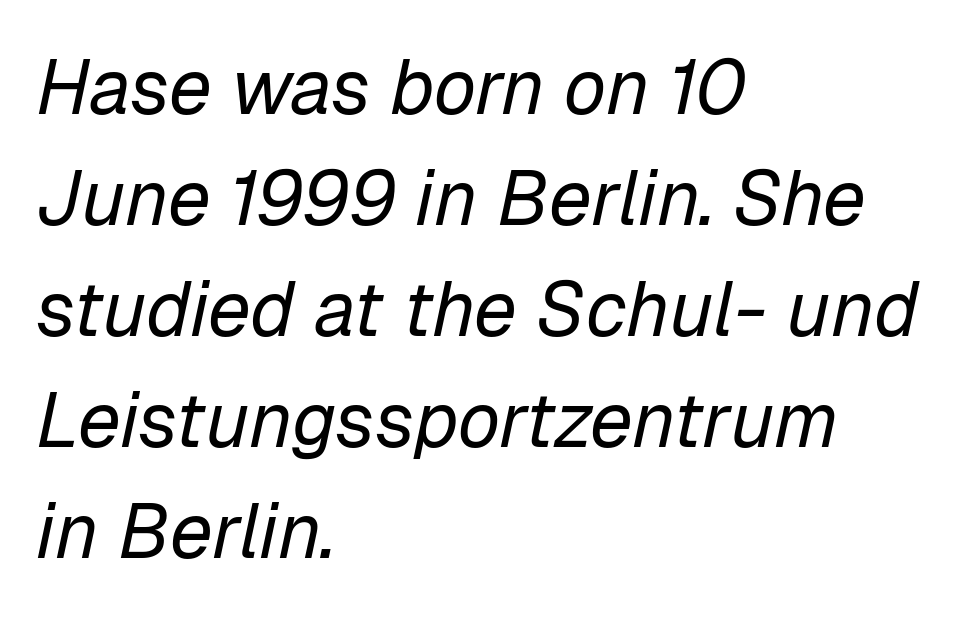
Is this a fixed-width face? No — the glyphs have proportional, varying widths. Notice how the passage keeps a crisp vertical edge on the left only. The face looks like a standard text weight, possibly lighter. Vertical spacing — default.
